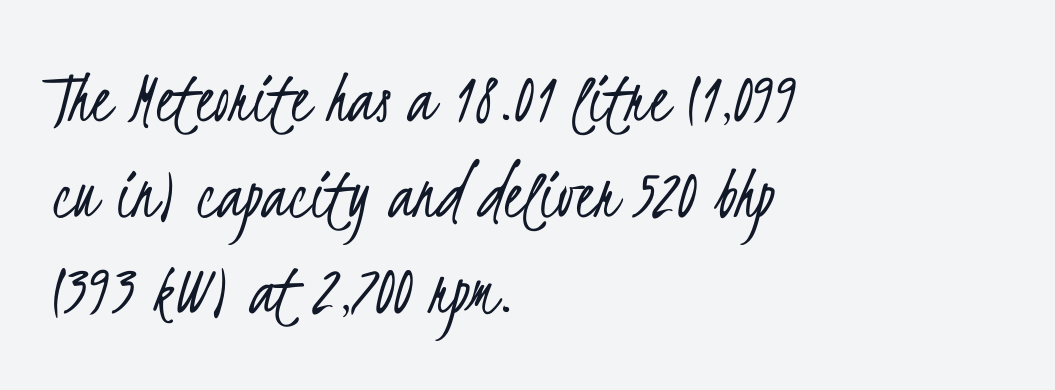
The paragraph has a hard left edge and a soft right edge. The line texture is even and compact thanks to regular tracking. Bare-footed words on every line. Note: no serifs on the glyphs. No extra ink here — the face is not bold. Whoever set this chose a conventional vertical rhythm.
